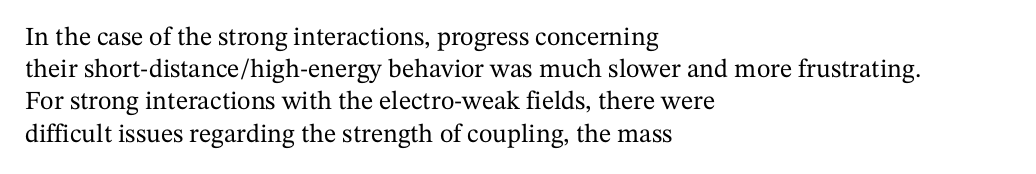
Q: Is the text italic (slanted)? A: No, it is upright.
Q: Is the text underlined? A: No.
Q: How is the paragraph aligned? A: Left-aligned.
Q: Is the spacing between letters normal or unusually wide? A: Normal.
